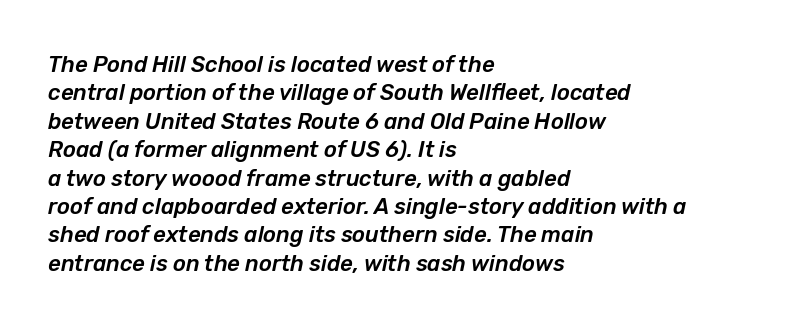
Q: Is the text italic (slanted)? A: Yes, it leans right by about 12 degrees.
Q: Is the text underlined? A: No.
Q: How is the paragraph aligned? A: Left-aligned.
Q: Is the spacing between letters normal or unusually wide? A: Normal.
Q: Is the spacing between lines tight, normal or loose? A: Normal.
